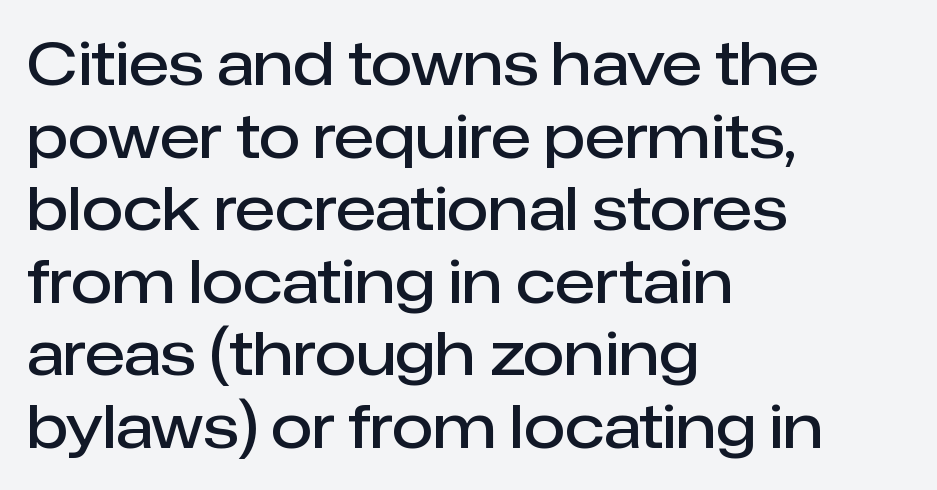
Q: Is the text bold? A: Semi-bold.
Q: Is the text italic (slanted)? A: No, it is upright.
Q: Is the typeface a serif or a sans-serif typeface? A: Sans-serif.
Q: Is the text underlined? A: No.
Q: How is the paragraph aligned? A: Left-aligned.
Q: Is the spacing between letters normal or unusually wide? A: Normal.
Q: Width (condensed, normal, or wide)? A: Normal.
Q: Stroke contrast? A: Low.
Q: x-height? A: Medium.
Q: Monospaced? A: No.
